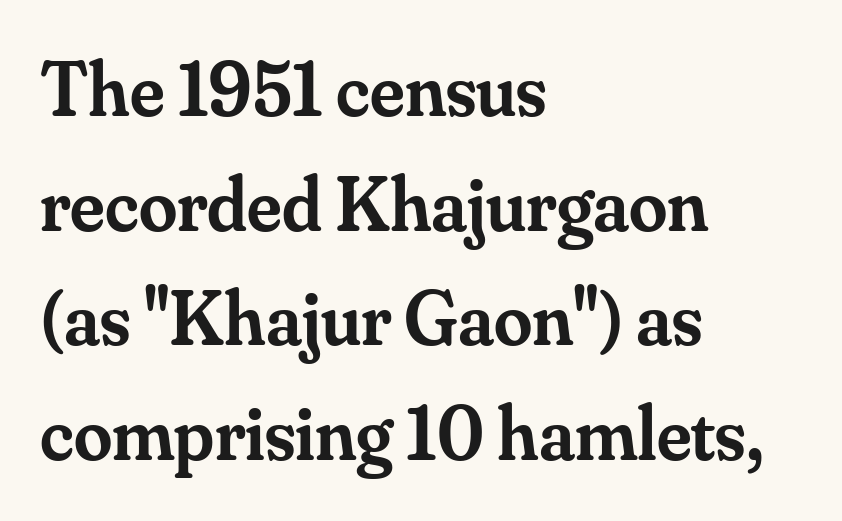
Little horizontal feet cap the strokes, marking this as serif type. The passage shown has conventional tracking throughout. Stroke thickness is moderately raised; the sample reads as semibold. Typeset ragged right — the left edge is the straight one. Line spacing here is normal. Nobody drew a line under any word here.
